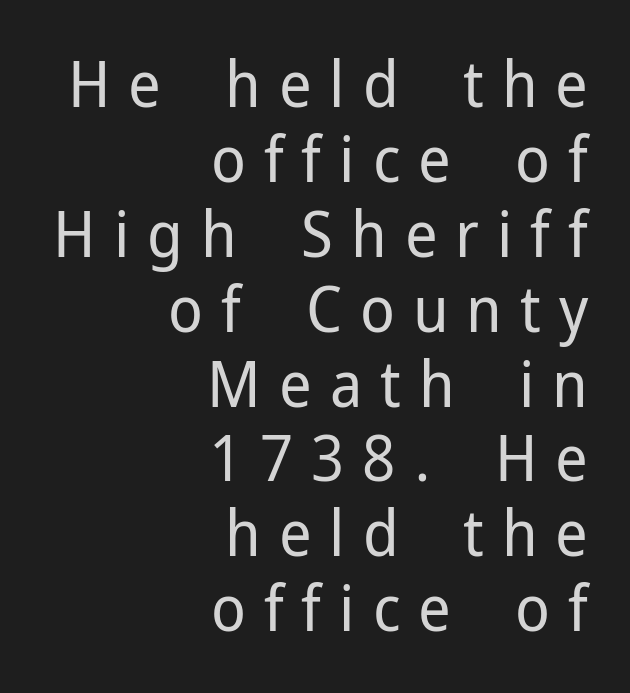
Q: Is the text bold? A: No.
Q: Is the text italic (slanted)? A: No, it is upright.
Q: Is the typeface a serif or a sans-serif typeface? A: Sans-serif.
Q: Is the text underlined? A: No.
Q: How is the paragraph aligned? A: Right-aligned.
Q: Is the spacing between letters normal or unusually wide? A: Unusually wide.
Q: Width (condensed, normal, or wide)? A: Normal.
Q: Stroke contrast? A: Low.
Q: x-height? A: Medium.
Q: Monospaced? A: No.
